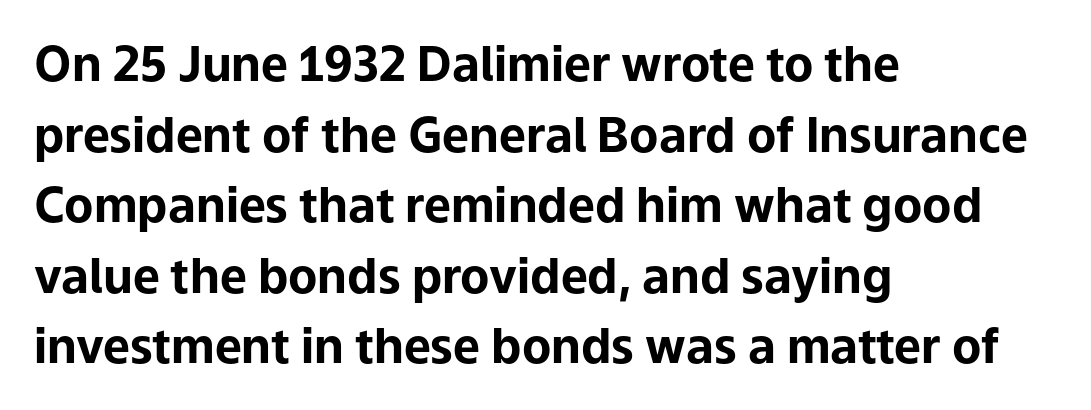
Q: Is the text bold? A: Yes.
Q: Is the text italic (slanted)? A: No, it is upright.
Q: Is the typeface a serif or a sans-serif typeface? A: Sans-serif.
Q: Is the text underlined? A: No.
Q: How is the paragraph aligned? A: Left-aligned.
Q: Is the spacing between letters normal or unusually wide? A: Normal.
Q: Is the spacing between lines tight, normal or loose? A: Normal.
Q: Width (condensed, normal, or wide)? A: Normal.
Q: Stroke contrast? A: Low.
Q: x-height? A: Medium.
Q: Monospaced? A: No.
